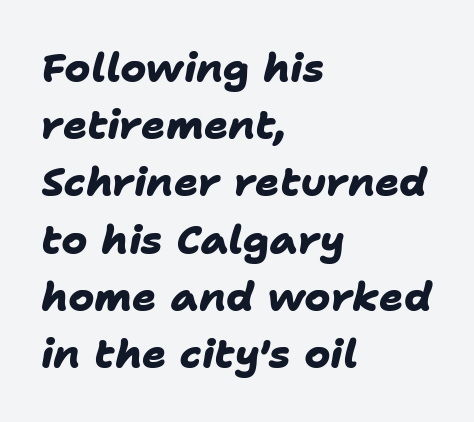
Q: Is the text bold? A: Yes.
Q: Is the typeface a serif or a sans-serif typeface? A: Sans-serif.
Q: Is the text underlined? A: No.
Q: How is the paragraph aligned? A: Left-aligned.
Q: Is the spacing between letters normal or unusually wide? A: Normal.
Q: Is the spacing between lines tight, normal or loose? A: Normal.
Q: Width (condensed, normal, or wide)? A: Normal.
Q: Stroke contrast? A: Low.
Q: x-height? A: Medium.
Q: Monospaced? A: No.
